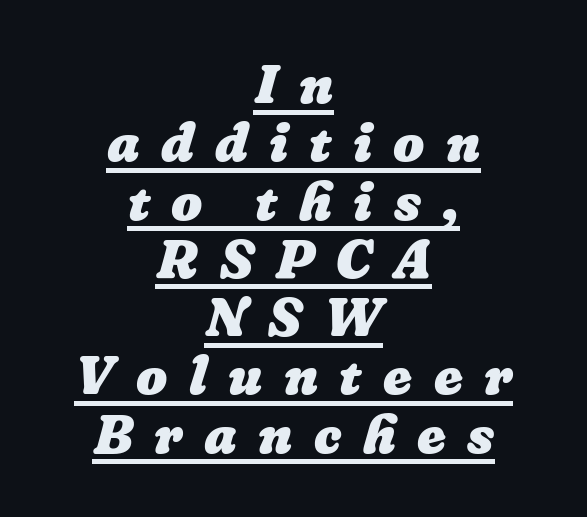
Q: Is the text bold? A: Yes.
Q: Is the text underlined? A: Yes.
Q: How is the paragraph aligned? A: Centered.
Q: Is the spacing between letters normal or unusually wide? A: Unusually wide.
Q: Is the spacing between lines tight, normal or loose? A: Tight.
Q: Width (condensed, normal, or wide)? A: Normal.
Q: Stroke contrast? A: Low.
Q: x-height? A: Medium.
Q: Monospaced? A: No.
